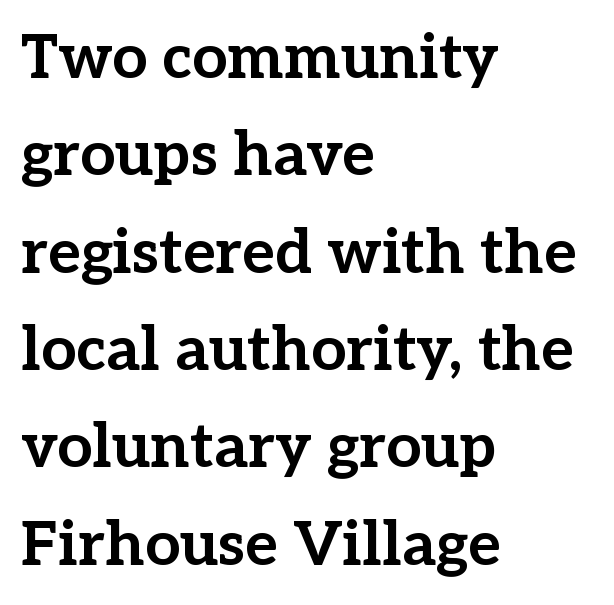
Q: Is the text bold? A: Yes.
Q: Is the text italic (slanted)? A: No, it is upright.
Q: Is the typeface a serif or a sans-serif typeface? A: Serif.
Q: Is the text underlined? A: No.
Q: How is the paragraph aligned? A: Left-aligned.
Q: Is the spacing between letters normal or unusually wide? A: Normal.
Q: Is the spacing between lines tight, normal or loose? A: Normal.
Q: Width (condensed, normal, or wide)? A: Normal.
Q: Stroke contrast? A: Low.
Q: x-height? A: Medium.
Q: Monospaced? A: No.
